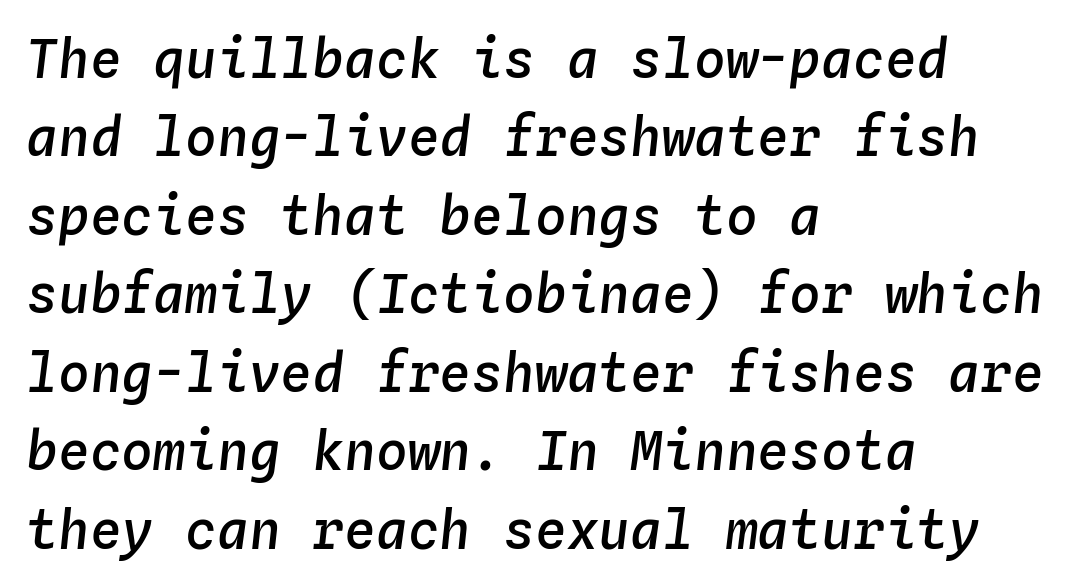
Q: Is the text bold? A: Semi-bold.
Q: Is the text italic (slanted)? A: Yes, it leans right by about 4 degrees.
Q: Is the text underlined? A: No.
Q: How is the paragraph aligned? A: Left-aligned.
Q: Is the spacing between letters normal or unusually wide? A: Normal.
Q: Is the spacing between lines tight, normal or loose? A: Normal.
Q: Width (condensed, normal, or wide)? A: Normal.
Q: Stroke contrast? A: Low.
Q: x-height? A: Medium.
Q: Monospaced? A: Yes.
